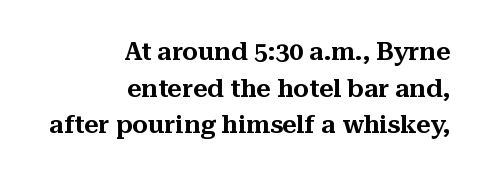
{"italic": "no", "underline": "no", "align": "right", "line_spacing": "normal", "line_spacing_ratio": 1.47, "letter_spacing": "normal", "letter_spacing_em": 0.0, "glyph_px": 25}
